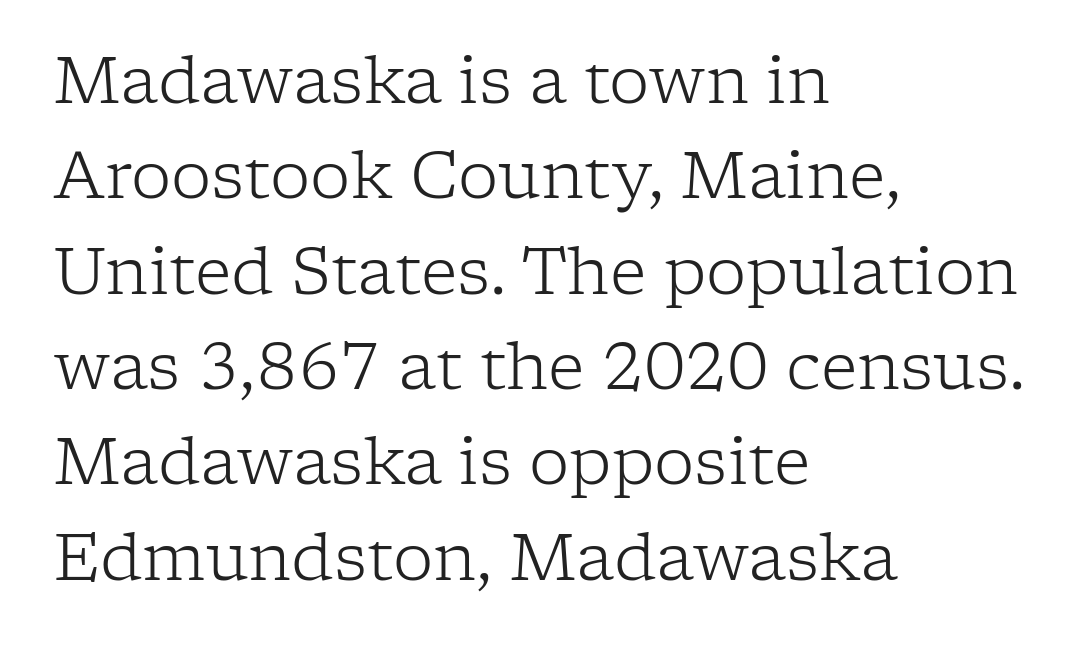
The image shows 64 px light serif type, upright; set left-aligned, normal line spacing (1.49x), normal letter spacing, not underlined; low stroke contrast and a medium x-height.
